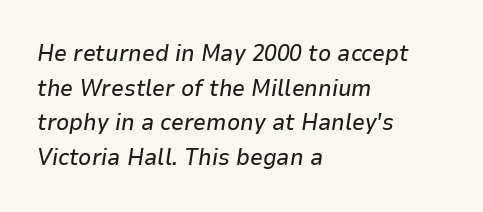
The designer left line spacing at the default. The zone under the glyphs is completely vacant. There is no visible air inserted between adjacent glyphs. Line beginnings align vertically; line endings do not. This sample uses an oblique cut, with every glyph tilted off the vertical.
